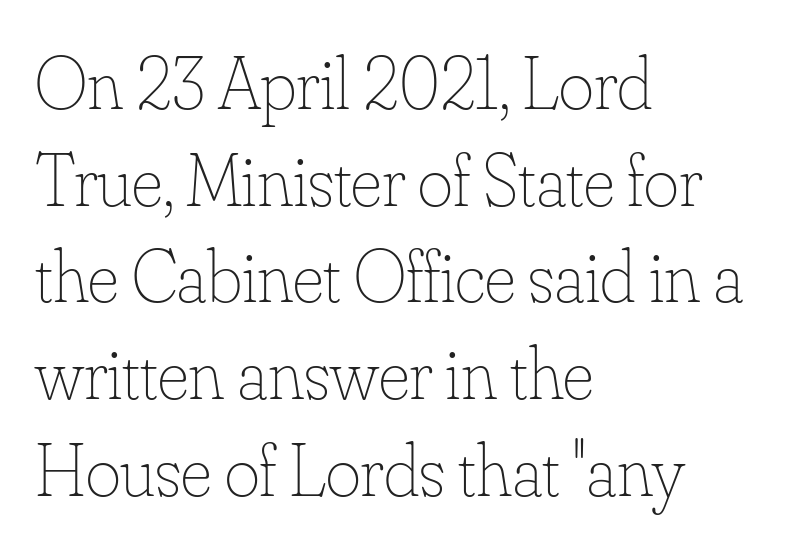
Q: Is the text bold? A: No.
Q: Is the text italic (slanted)? A: No, it is upright.
Q: Is the text underlined? A: No.
Q: How is the paragraph aligned? A: Left-aligned.
Q: Is the spacing between letters normal or unusually wide? A: Normal.
Q: Is the spacing between lines tight, normal or loose? A: Normal.
Q: Width (condensed, normal, or wide)? A: Normal.
Q: Stroke contrast? A: Low.
Q: x-height? A: Small.
Q: Monospaced? A: No.
